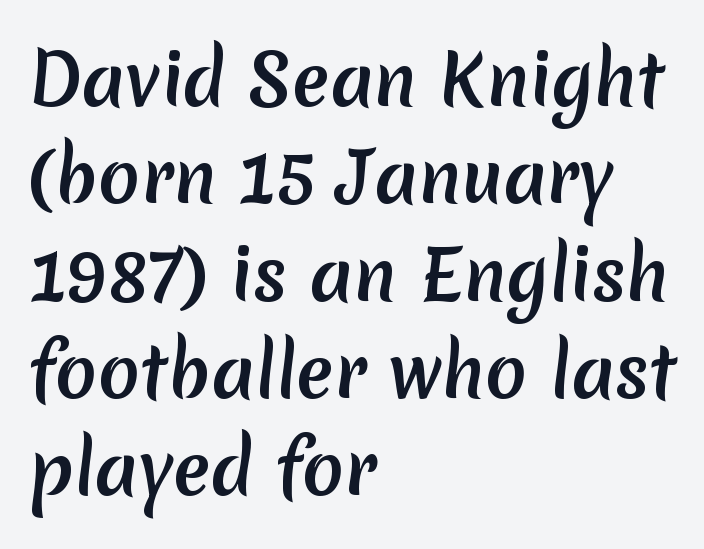
{"serif": "no", "bold": "yes", "weight": "semibold", "width": "normal", "stroke_contrast": "low", "x_height": "medium", "monospaced": "no", "underline": "no", "align": "left", "line_spacing": "normal", "line_spacing_ratio": 1.41, "letter_spacing": "normal", "letter_spacing_em": 0.0, "glyph_px": 69}
